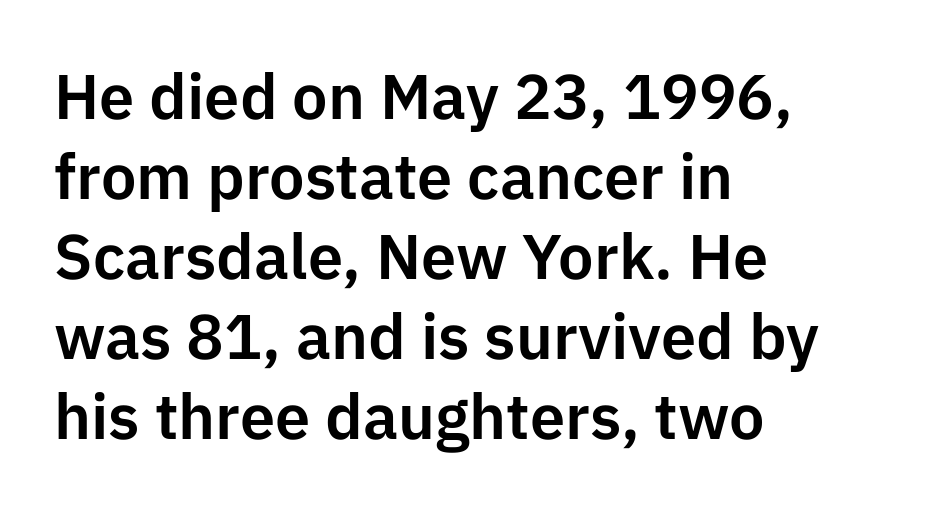
Leading matches the norm, producing a regular column. The axis of the letterforms is exactly vertical. Letter spacing: default. Nobody drew a line under any word here. Layout note: lines flush left.
